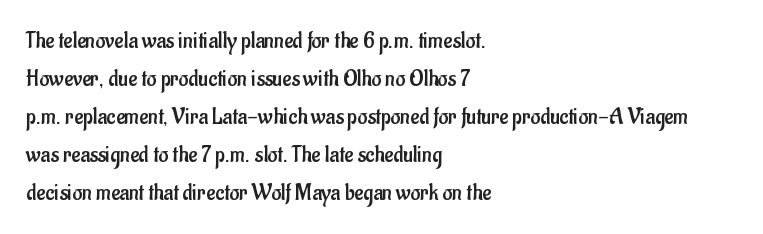
{"italic": "no", "bold": "no", "underline": "no", "align": "left", "line_spacing": "normal", "line_spacing_ratio": 1.58, "letter_spacing": "normal", "letter_spacing_em": 0.0, "glyph_px": 24}
